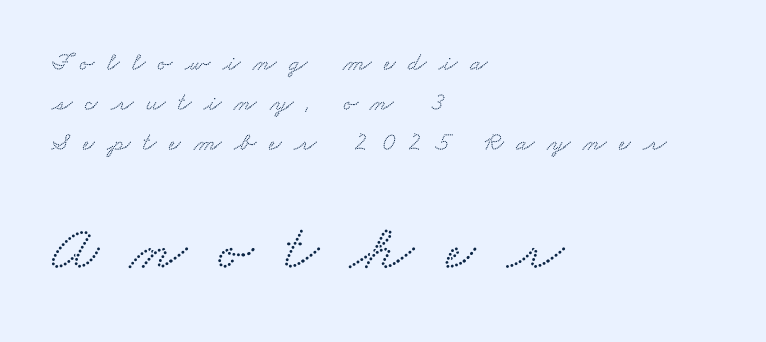
The rendering uses natural spacing where letterforms have individual widths. Size hierarchy here favors the trailing block over the leading one. Between one letter and the next there's a generous, obvious gap. Leading matches the norm, producing a regular column. Glance below the letters and you will spot only blank space. The setting favours the left margin, as ordinary paragraphs usually do.
